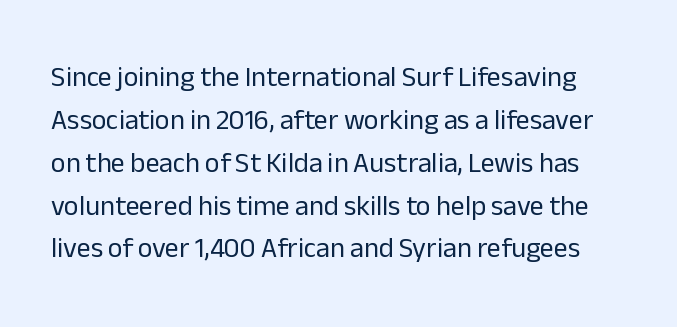
The passage shown is not underscored anywhere. Notice how descenders clear the ascenders below comfortably — that's standard leading. Honestly, the letter spacing is just normal — you wouldn't notice it. Think of a printed novel: that variable character pitch is what you see here. Vertical stems look standard width or narrower in stroke. Designer's note — italics off, roman on.
